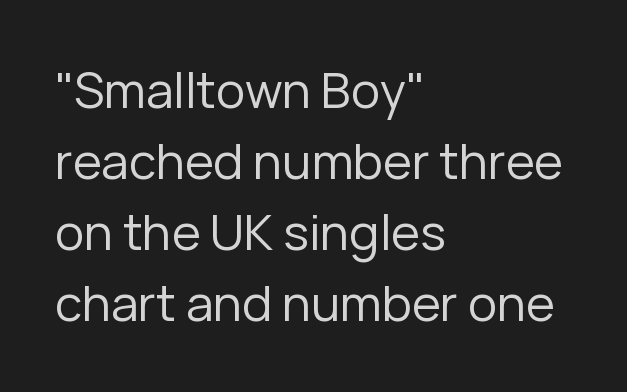
Q: Is the text bold? A: No.
Q: Is the text italic (slanted)? A: No, it is upright.
Q: Is the typeface a serif or a sans-serif typeface? A: Sans-serif.
Q: Is the text underlined? A: No.
Q: How is the paragraph aligned? A: Left-aligned.
Q: Is the spacing between letters normal or unusually wide? A: Normal.
Q: Is the spacing between lines tight, normal or loose? A: Normal.
Q: Width (condensed, normal, or wide)? A: Normal.
Q: Stroke contrast? A: Low.
Q: x-height? A: Medium.
Q: Monospaced? A: No.
